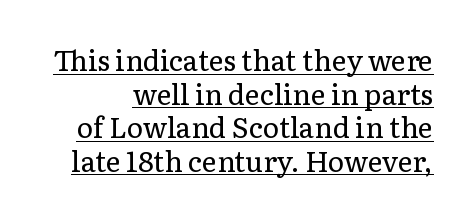
{"serif": "yes", "italic": "no", "bold": "no", "weight": "regular", "width": "normal", "stroke_contrast": "low", "x_height": "medium", "monospaced": "no", "underline": "yes", "line_spacing_ratio": 1.2, "letter_spacing": "normal", "letter_spacing_em": 0.0, "glyph_px": 28}
